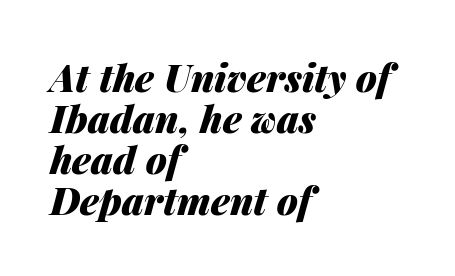
{"italic": "yes", "lean": "right", "slant_degrees": 14, "bold": "yes", "weight": "heavy", "width": "normal", "stroke_contrast": "medium", "x_height": "medium", "monospaced": "no", "underline": "no", "align": "left", "line_spacing": "tight", "line_spacing_ratio": 1.08, "letter_spacing": "normal", "letter_spacing_em": 0.0, "glyph_px": 38}
